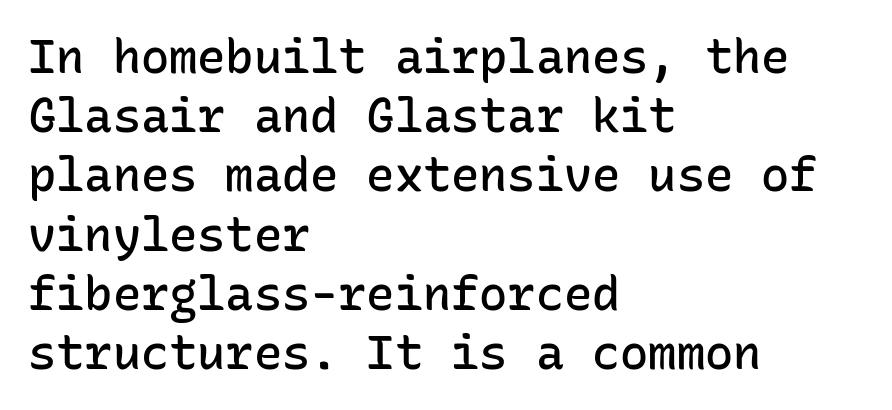
Q: Is the text bold? A: Semi-bold.
Q: Is the text italic (slanted)? A: No, it is upright.
Q: Is the typeface a serif or a sans-serif typeface? A: Sans-serif.
Q: Is the text underlined? A: No.
Q: How is the paragraph aligned? A: Left-aligned.
Q: Is the spacing between letters normal or unusually wide? A: Normal.
Q: Is the spacing between lines tight, normal or loose? A: Normal.
Q: Width (condensed, normal, or wide)? A: Normal.
Q: Stroke contrast? A: Low.
Q: x-height? A: Medium.
Q: Monospaced? A: Yes.
